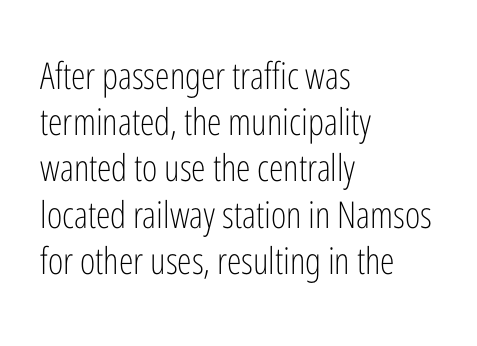
This rendering leaves character spacing at its baseline value. Is there any slant? The stems are plumb. Are there feet on the stems? There aren't — it's a sans. Compared with a typical body face, this is equally light or lighter still.
